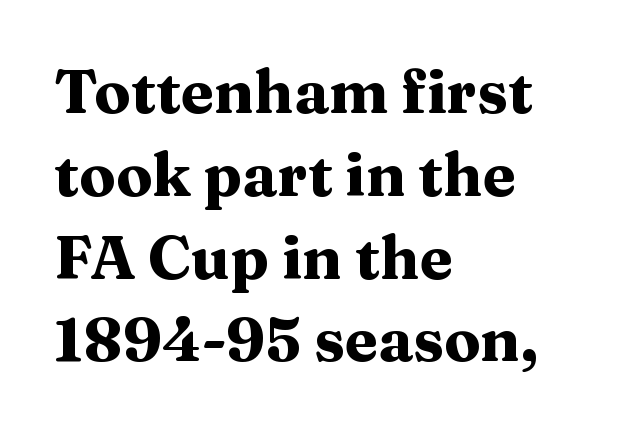
{"serif": "yes", "italic": "no", "bold": "yes", "weight": "heavy", "width": "wide", "stroke_contrast": "medium", "x_height": "medium", "monospaced": "no", "underline": "no", "align": "left", "line_spacing": "normal", "line_spacing_ratio": 1.38, "letter_spacing": "normal", "letter_spacing_em": 0.0, "glyph_px": 60}
